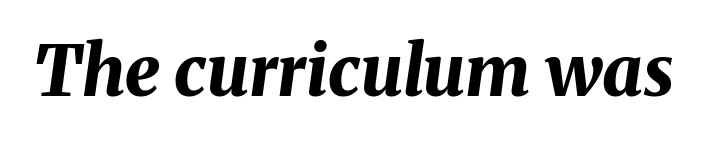
{"italic": "yes", "lean": "right", "slant_degrees": 8, "bold": "yes", "weight": "bold", "width": "normal", "stroke_contrast": "medium", "x_height": "medium", "monospaced": "no", "underline": "no", "letter_spacing": "normal", "letter_spacing_em": 0.0, "glyph_px": 70}
